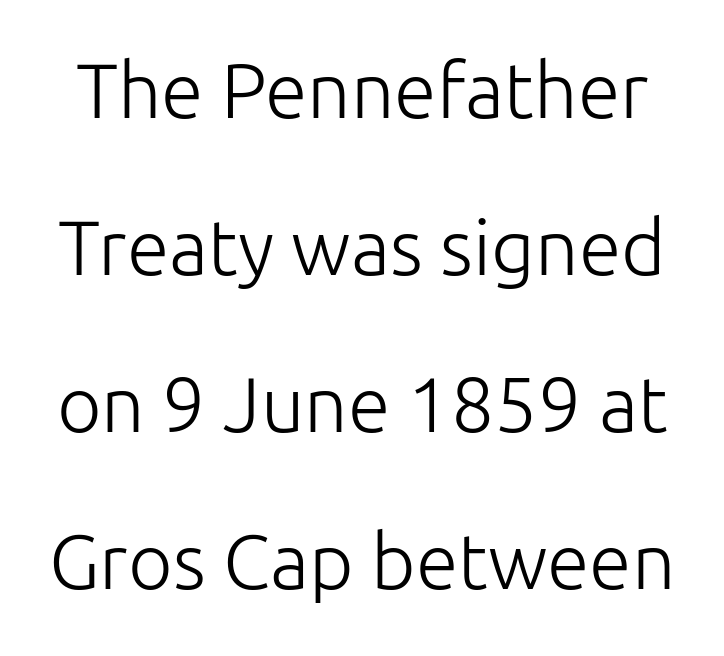
Each letter's strokes conclude bluntly, with no projecting serifs. Vertical spacing — loose. Is the type heavy? It reads as light-to-regular instead. Only glyphs here, with clear space below each row.
